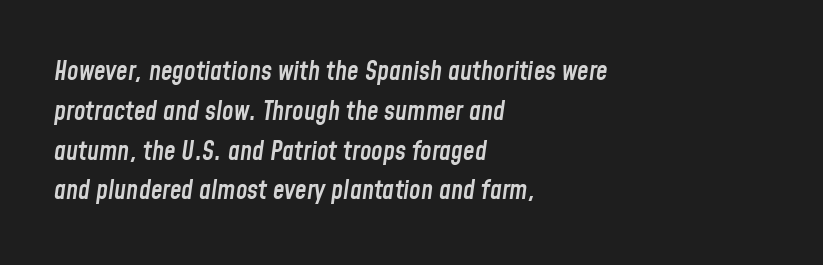
The image shows 26 px text type, italic (leaning right); set left-aligned, normal line spacing (1.53x), normal letter spacing, not underlined.
